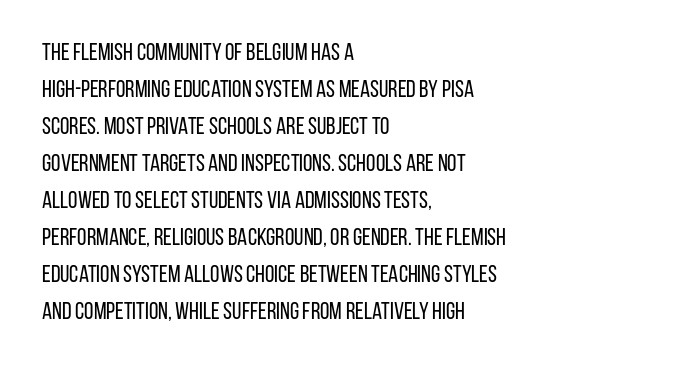
The image shows 24 px text type, upright; set left-aligned, normal line spacing (1.54x), normal letter spacing, not underlined.
